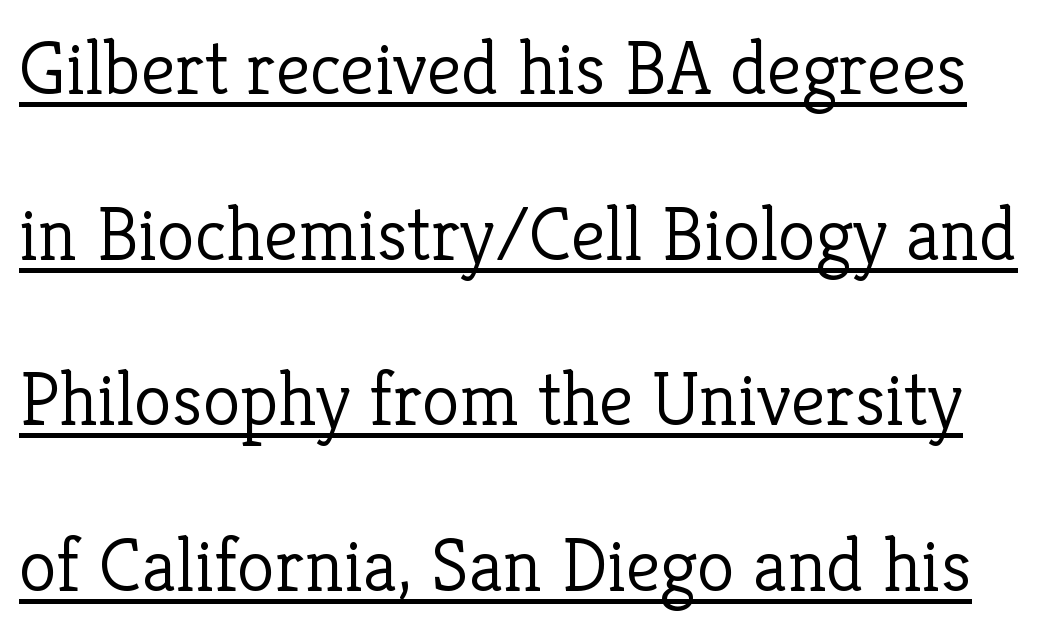
{"serif": "yes", "italic": "no", "bold": "no", "weight": "light", "width": "normal", "stroke_contrast": "low", "x_height": "medium", "monospaced": "no", "underline": "yes", "line_spacing": "loose", "line_spacing_ratio": 2.15, "letter_spacing": "normal", "letter_spacing_em": 0.0, "glyph_px": 77}
